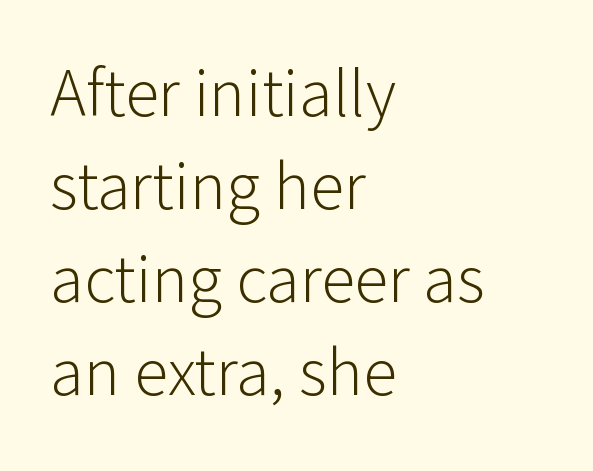
Q: Is the text bold? A: No.
Q: Is the text italic (slanted)? A: No, it is upright.
Q: Is the typeface a serif or a sans-serif typeface? A: Sans-serif.
Q: Is the text underlined? A: No.
Q: How is the paragraph aligned? A: Left-aligned.
Q: Is the spacing between letters normal or unusually wide? A: Normal.
Q: Is the spacing between lines tight, normal or loose? A: Normal.
Q: Width (condensed, normal, or wide)? A: Normal.
Q: Stroke contrast? A: Low.
Q: x-height? A: Medium.
Q: Monospaced? A: No.
